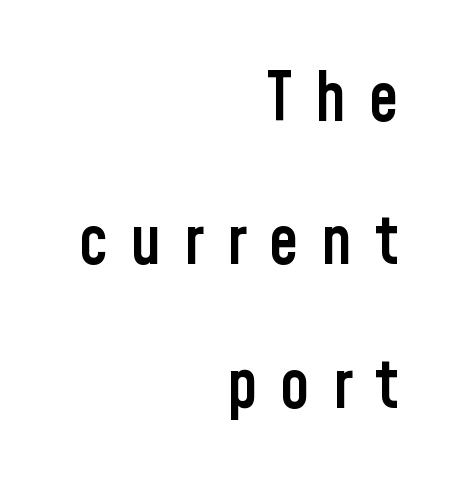
The strokes are fattened partway — semibold, not bold. Every row of glyphs terminates at an identical x-position on the right. Descenders hang freely into open space. Tracking value appears strongly positive — letters spread wide. To sum up the face: it is a sans, with no serifs.
